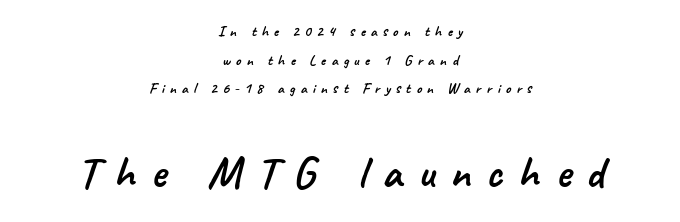
{"serif": "no", "width": "normal", "stroke_contrast": "low", "x_height": "small", "monospaced": "no", "underline": "no", "align": "center", "line_spacing": "loose", "line_spacing_ratio": 1.91, "letter_spacing": "wide", "letter_spacing_em": 0.35, "larger_block": "second", "size_ratio": 3.0, "glyph_px": 45}
